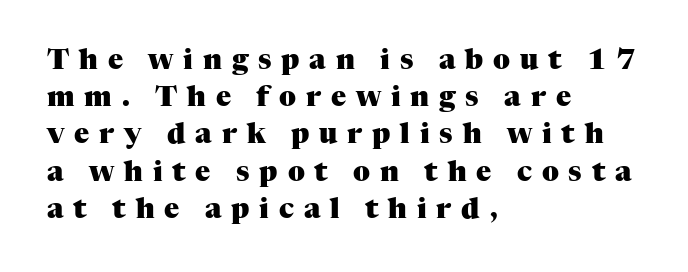
Q: Is the text bold? A: Yes.
Q: Is the text italic (slanted)? A: No, it is upright.
Q: Is the typeface a serif or a sans-serif typeface? A: Serif.
Q: Is the text underlined? A: No.
Q: How is the paragraph aligned? A: Left-aligned.
Q: Is the spacing between letters normal or unusually wide? A: Unusually wide.
Q: Is the spacing between lines tight, normal or loose? A: Normal.
Q: Width (condensed, normal, or wide)? A: Normal.
Q: Stroke contrast? A: Medium.
Q: x-height? A: Medium.
Q: Monospaced? A: No.
